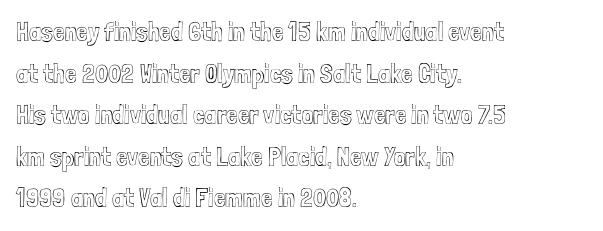
Q: Is the text italic (slanted)? A: No, it is upright.
Q: Is the text underlined? A: No.
Q: How is the paragraph aligned? A: Left-aligned.
Q: Is the spacing between letters normal or unusually wide? A: Normal.
Q: Is the spacing between lines tight, normal or loose? A: Normal.
